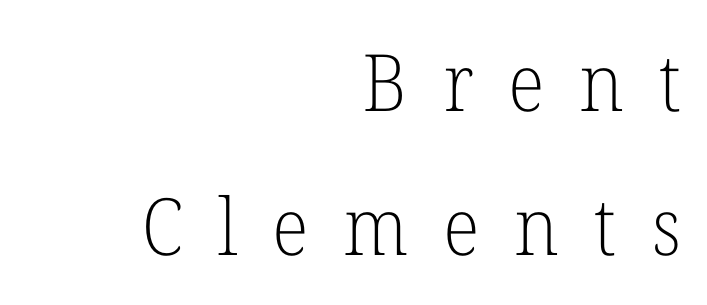
The area under the type is left untouched. This rendering uses right alignment, leaving the left contour irregular. Characters follow at a spacing far wider than the type designer built in. The text was rendered using a seriffed face with decorative stroke endings. Do the characters align in a grid? No, the font is proportional. Posture: straight, roman, zero tilt.
